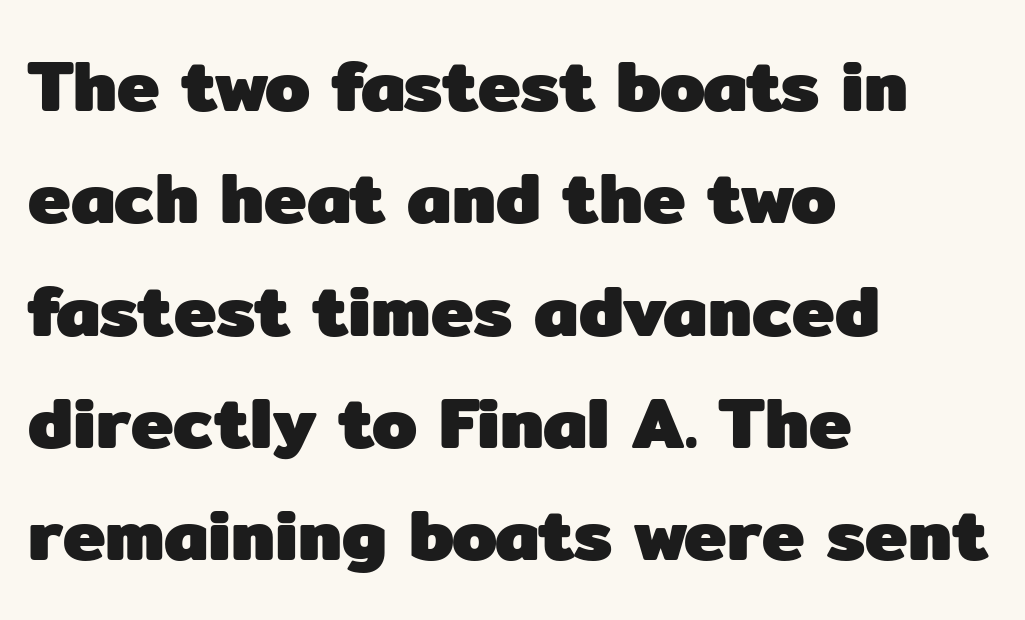
Q: Is the text bold? A: Yes.
Q: Is the text italic (slanted)? A: No, it is upright.
Q: Is the typeface a serif or a sans-serif typeface? A: Sans-serif.
Q: Is the text underlined? A: No.
Q: How is the paragraph aligned? A: Left-aligned.
Q: Is the spacing between letters normal or unusually wide? A: Normal.
Q: Is the spacing between lines tight, normal or loose? A: Normal.
Q: Width (condensed, normal, or wide)? A: Normal.
Q: Stroke contrast? A: Low.
Q: x-height? A: Medium.
Q: Monospaced? A: No.
